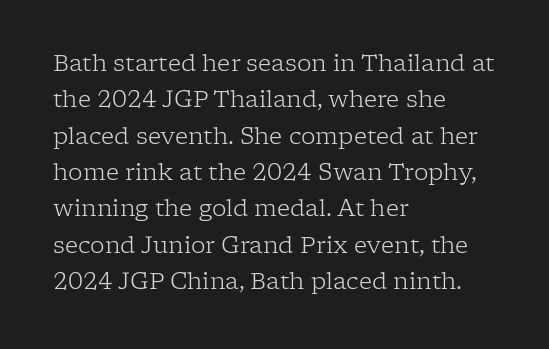
Q: Is the text bold? A: No.
Q: Is the text italic (slanted)? A: No, it is upright.
Q: Is the text underlined? A: No.
Q: How is the paragraph aligned? A: Left-aligned.
Q: Is the spacing between letters normal or unusually wide? A: Normal.
Q: Is the spacing between lines tight, normal or loose? A: Normal.
